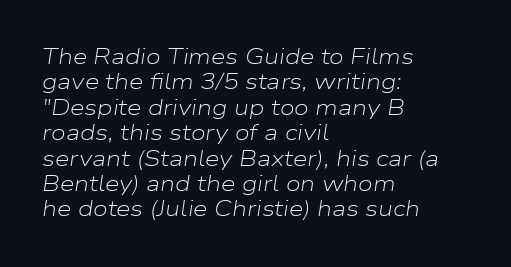
Q: Is the text bold? A: No.
Q: Is the text italic (slanted)? A: Yes, it leans right by about 9 degrees.
Q: Is the text underlined? A: No.
Q: How is the paragraph aligned? A: Left-aligned.
Q: Is the spacing between letters normal or unusually wide? A: Normal.
